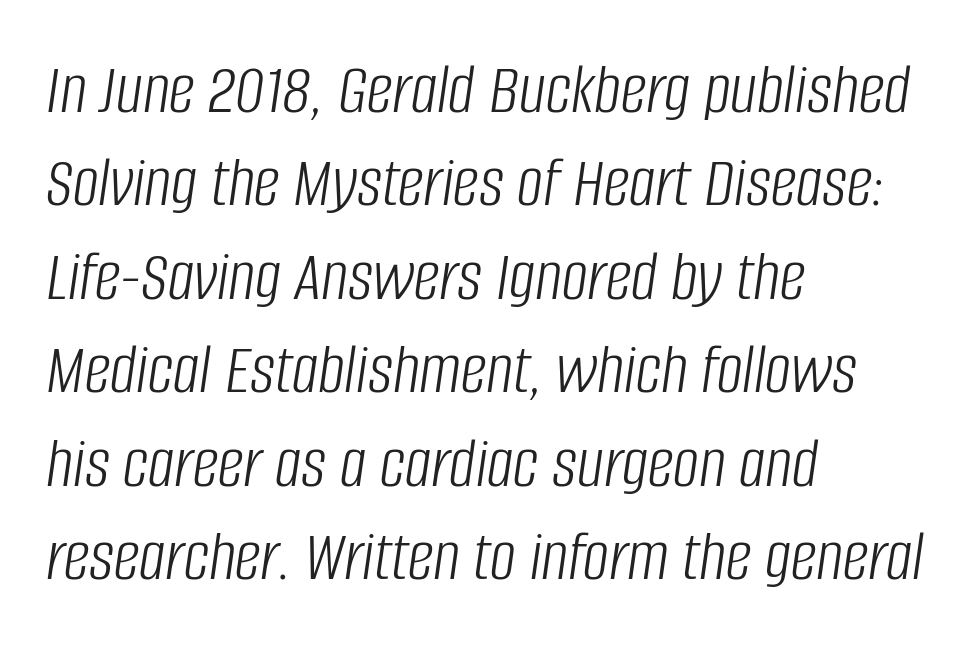
Q: Is the text bold? A: No.
Q: Is the text italic (slanted)? A: Yes, it leans right by about 8 degrees.
Q: Is the text underlined? A: No.
Q: How is the paragraph aligned? A: Left-aligned.
Q: Is the spacing between letters normal or unusually wide? A: Normal.
Q: Is the spacing between lines tight, normal or loose? A: Normal.
Q: Width (condensed, normal, or wide)? A: Condensed.
Q: Stroke contrast? A: Low.
Q: x-height? A: Large.
Q: Monospaced? A: No.
